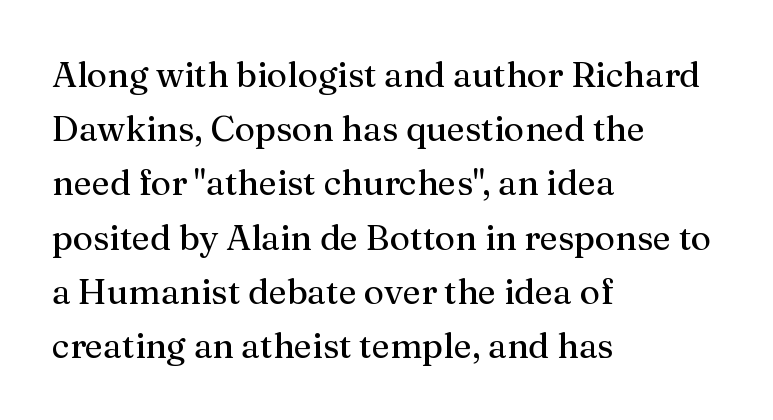
The image shows 35 px regular-weight serif type, upright; set left-aligned, normal line spacing (1.55x), normal letter spacing, not underlined; medium stroke contrast and a medium x-height.
